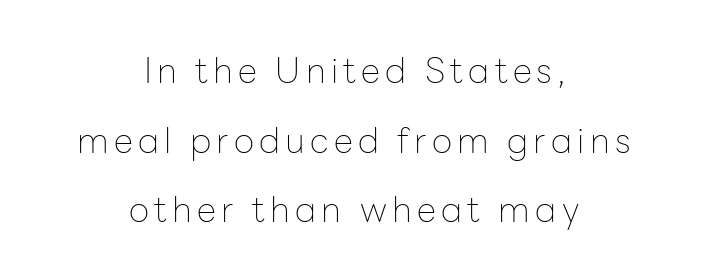
The lettering holds an erect, upright posture throughout. Compared with a typical body face, this is equally light or lighter still. The whitespace from short lines is split evenly between both sides. Words float on clear page, feet unadorned. The glyphs in this specimen are sans serif. Is there much room between lines? Yes — plenty of vertical air separates them.
